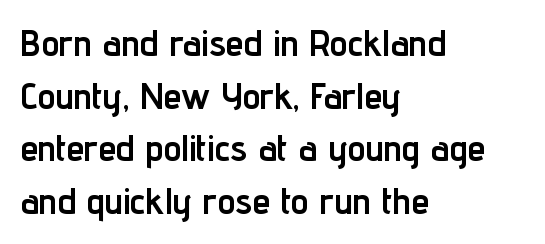
{"serif": "no", "italic": "no", "bold": "yes", "weight": "semibold", "width": "condensed", "stroke_contrast": "low", "x_height": "medium", "monospaced": "no", "underline": "no", "align": "left", "line_spacing": "normal", "line_spacing_ratio": 1.46, "letter_spacing": "normal", "letter_spacing_em": 0.0, "glyph_px": 36}
